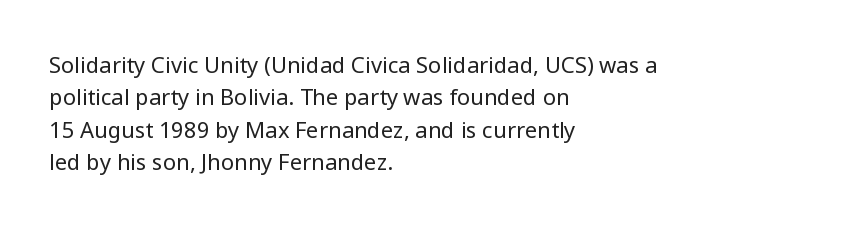
The image shows 22 px text type, upright; set left-aligned, normal line spacing (1.47x), normal letter spacing, not underlined.
